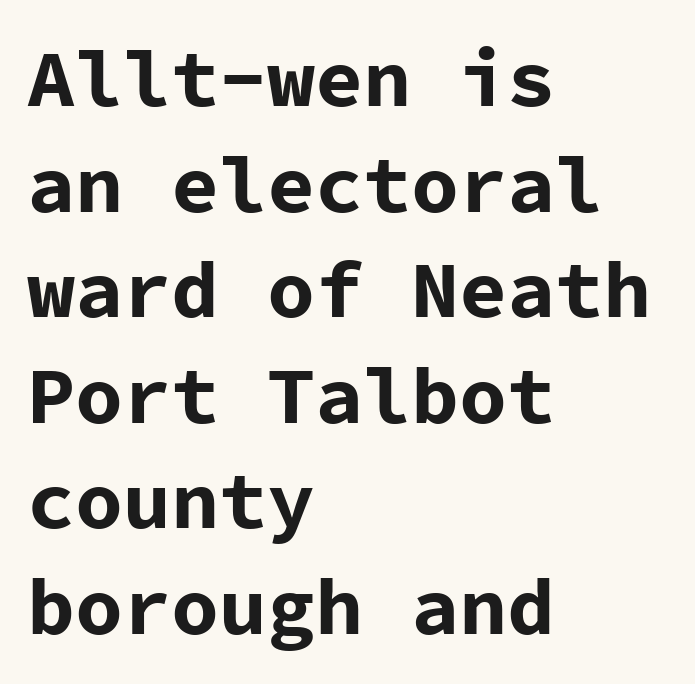
Q: Is the text bold? A: Yes.
Q: Is the text italic (slanted)? A: No, it is upright.
Q: Is the typeface a serif or a sans-serif typeface? A: Sans-serif.
Q: Is the text underlined? A: No.
Q: How is the paragraph aligned? A: Left-aligned.
Q: Is the spacing between letters normal or unusually wide? A: Normal.
Q: Is the spacing between lines tight, normal or loose? A: Normal.
Q: Width (condensed, normal, or wide)? A: Normal.
Q: Stroke contrast? A: Low.
Q: x-height? A: Medium.
Q: Monospaced? A: Yes.
